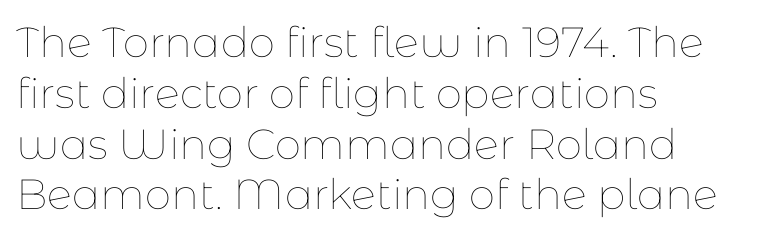
Q: Is the text bold? A: No.
Q: Is the text italic (slanted)? A: No, it is upright.
Q: Is the text underlined? A: No.
Q: How is the paragraph aligned? A: Left-aligned.
Q: Is the spacing between letters normal or unusually wide? A: Normal.
Q: Width (condensed, normal, or wide)? A: Normal.
Q: Stroke contrast? A: Low.
Q: x-height? A: Medium.
Q: Monospaced? A: No.
